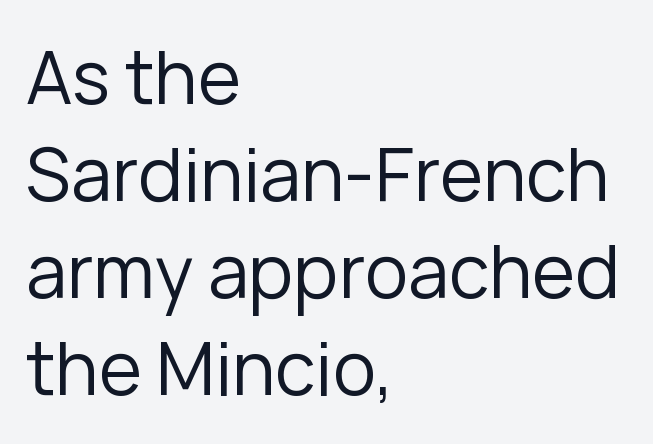
Proportional: the letters do not fall into vertical columns. No feet cap the strokes, marking this as sans-serif type. Students, observe: this is what conventionally led text looks like. Posture: straight, roman, zero tilt.
